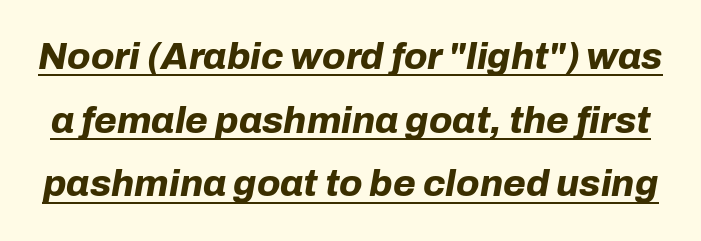
Glyph-to-glyph distance matches everyday printed text. Think of a printed novel: that variable character pitch is what you see here. Glance below the letters and you will spot a drawn line. Strong, thick strokes mark this as bold type. You can tell it's italic because the verticals aren't actually vertical.
